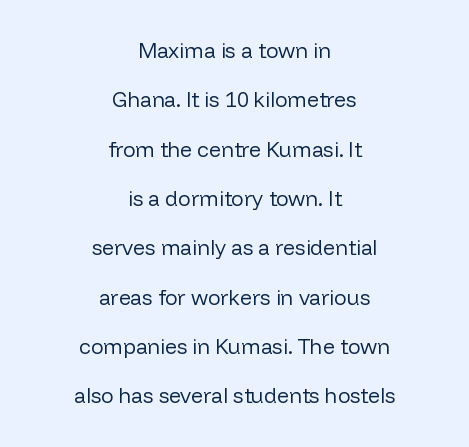
Airy leading. Honestly, the letter spacing is just normal — you wouldn't notice it. This sample is center-justified, so both line endings float freely. Do the letters lean? They stand straight.
